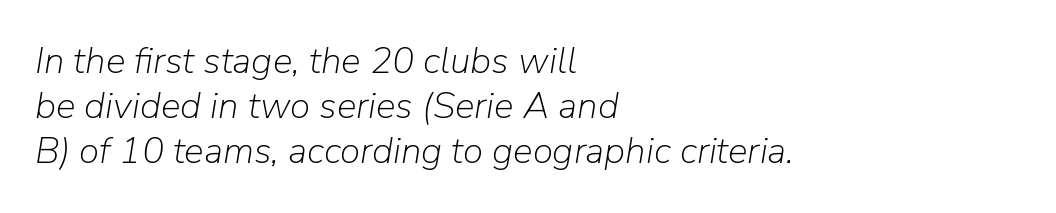
Stems and bowls with no extra thickness — not bold. Plain, unruled lines of type. Looks like regular typesetting: each glyph gets only the width it needs. Caption: standard tracking, unaltered. These lines stack with their left ends in a neat column. This sample uses an oblique cut, with every glyph tilted off the vertical.
